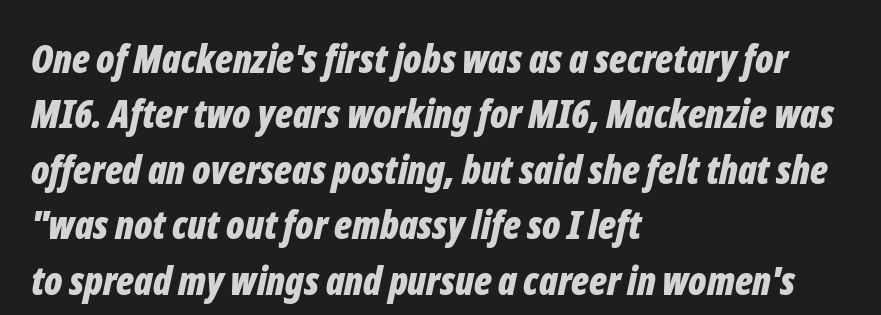
Look at the tracking — it's just the regular setting, nothing added. Slant detected: the letters are inclined. These lines are rendered in a variable-pitch font. A full-strength bold gives these letters their thick strokes. In CSS terms this would be text-align: left.
